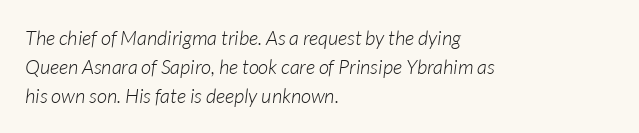
The space beneath each line is pristine and unruled. The tracking reads as untouched default to a designer's eye. The strokes carry an ordinary text weight at most. Baseline-to-baseline distance is the conventional proportion of letter height. Is the block centered? No — it sits flush against the left margin. Observe the lean: these are italic letterforms.
